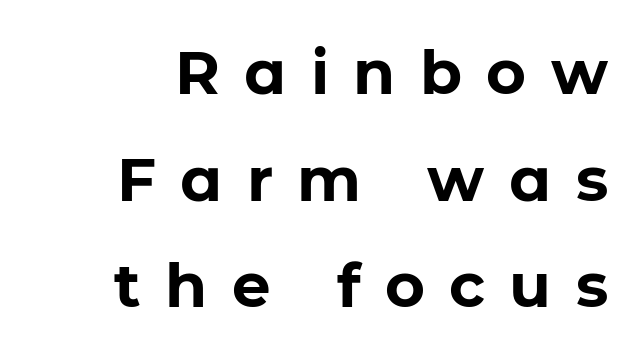
Q: Is the text bold? A: Yes.
Q: Is the text italic (slanted)? A: No, it is upright.
Q: Is the typeface a serif or a sans-serif typeface? A: Sans-serif.
Q: Is the text underlined? A: No.
Q: Is the spacing between letters normal or unusually wide? A: Unusually wide.
Q: Width (condensed, normal, or wide)? A: Normal.
Q: Stroke contrast? A: Low.
Q: x-height? A: Medium.
Q: Monospaced? A: No.
